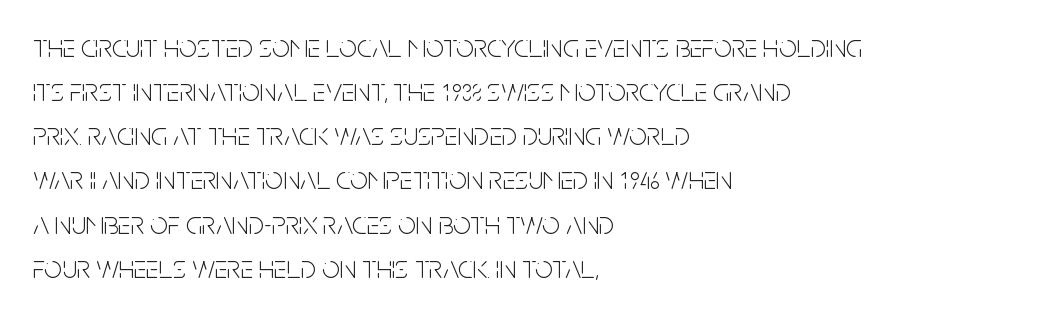
The image shows 32 px light, condensed sans-serif type, upright; set left-aligned, normal line spacing (1.38x), normal letter spacing, not underlined; low stroke contrast and a large x-height.
